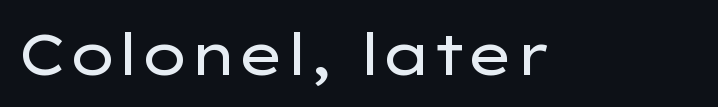
This rendering leaves character spacing at its baseline value. The rendering uses natural spacing where letterforms have individual widths. Regarding serifs, this sample does without them. Unmarked baselines from the first word to the last. Nothing heavy about these letters — not bold at all. The lettering holds an erect, upright posture throughout.
